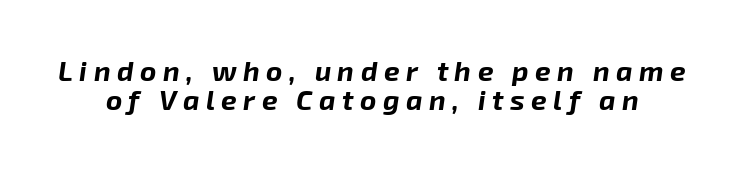
Q: Is the text bold? A: Yes.
Q: Is the text italic (slanted)? A: Yes, it leans right by about 8 degrees.
Q: Is the text underlined? A: No.
Q: Is the spacing between letters normal or unusually wide? A: Unusually wide.
Q: Is the spacing between lines tight, normal or loose? A: Tight.
Q: Width (condensed, normal, or wide)? A: Normal.
Q: Stroke contrast? A: Low.
Q: x-height? A: Medium.
Q: Monospaced? A: No.
